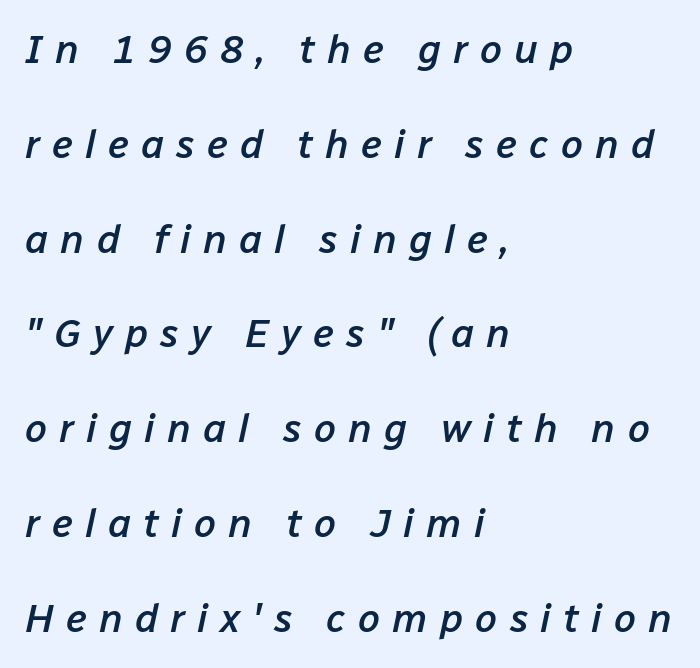
The image shows 40 px semibold type, italic (leaning right); set left-aligned, loose line spacing (2.37x), unusually wide letter spacing (+0.3 em), not underlined; low stroke contrast and a medium x-height.
